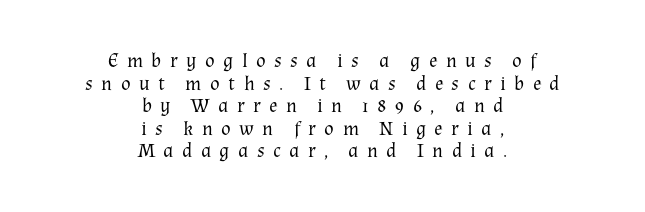
The image shows 20 px text type, upright; set centered, tight line spacing (1.13x), unusually wide letter spacing (+0.42 em), not underlined.
